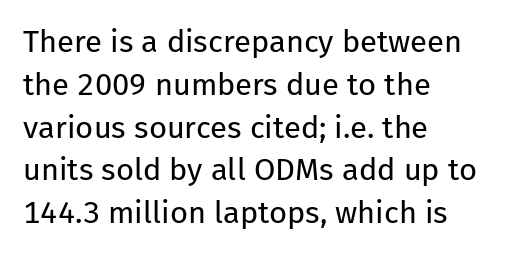
Q: Is the text bold? A: No.
Q: Is the text italic (slanted)? A: No, it is upright.
Q: Is the typeface a serif or a sans-serif typeface? A: Sans-serif.
Q: Is the text underlined? A: No.
Q: How is the paragraph aligned? A: Left-aligned.
Q: Is the spacing between letters normal or unusually wide? A: Normal.
Q: Is the spacing between lines tight, normal or loose? A: Normal.
Q: Width (condensed, normal, or wide)? A: Normal.
Q: Stroke contrast? A: Low.
Q: x-height? A: Medium.
Q: Monospaced? A: No.
